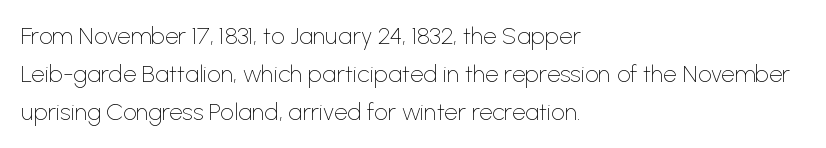
Is there much room between lines? A standard amount, neither cramped nor airy. A roman cut, with each character standing at attention. How are the letters spaced? Ordinarily, with no added tracking. This rendering features lettering with no underline. The paragraph shown leans on its left margin. The weight tops out at a normal text grade.
